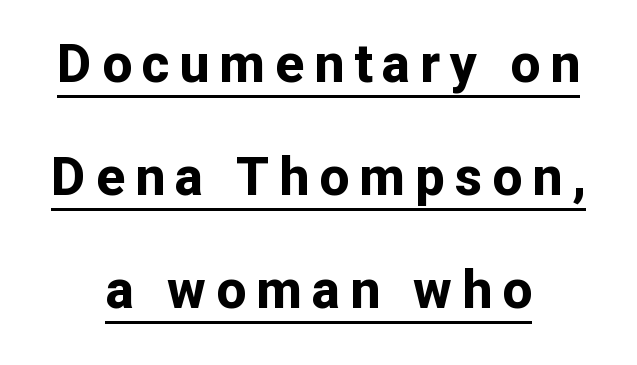
Q: Is the text bold? A: Yes.
Q: Is the text italic (slanted)? A: No, it is upright.
Q: Is the typeface a serif or a sans-serif typeface? A: Sans-serif.
Q: Is the text underlined? A: Yes.
Q: How is the paragraph aligned? A: Centered.
Q: Is the spacing between lines tight, normal or loose? A: Loose.
Q: Width (condensed, normal, or wide)? A: Normal.
Q: Stroke contrast? A: Low.
Q: x-height? A: Medium.
Q: Monospaced? A: No.
